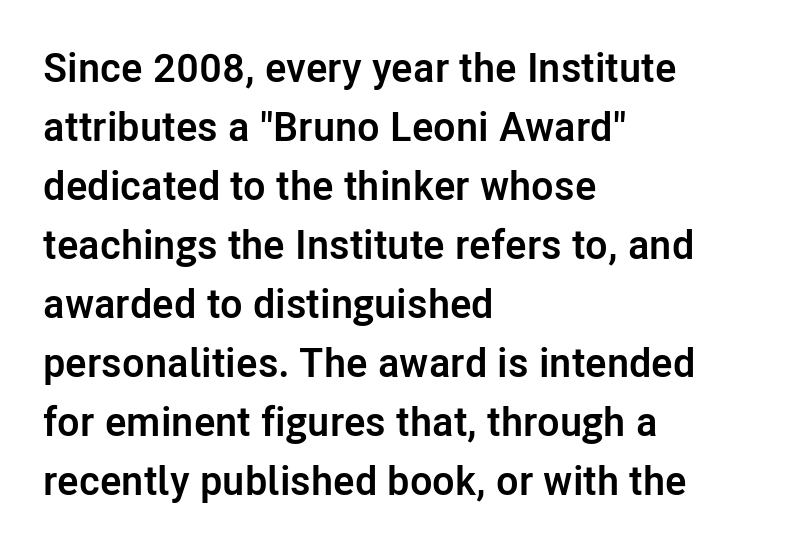
Q: Is the text bold? A: Yes.
Q: Is the text italic (slanted)? A: No, it is upright.
Q: Is the typeface a serif or a sans-serif typeface? A: Sans-serif.
Q: Is the text underlined? A: No.
Q: How is the paragraph aligned? A: Left-aligned.
Q: Is the spacing between letters normal or unusually wide? A: Normal.
Q: Is the spacing between lines tight, normal or loose? A: Normal.
Q: Width (condensed, normal, or wide)? A: Normal.
Q: Stroke contrast? A: Low.
Q: x-height? A: Medium.
Q: Monospaced? A: No.
